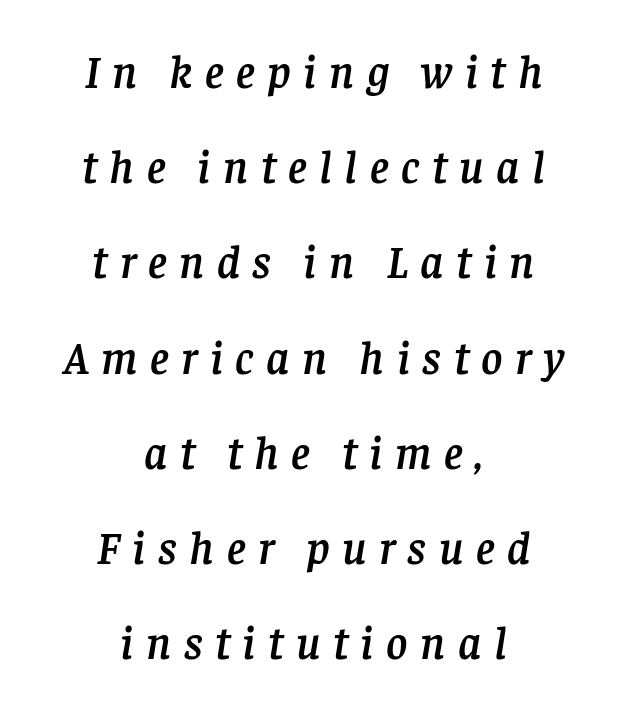
Quick note: underline off. Quick note: interline space is abundant. Posture: slanted. Font category for this specimen: serif.
